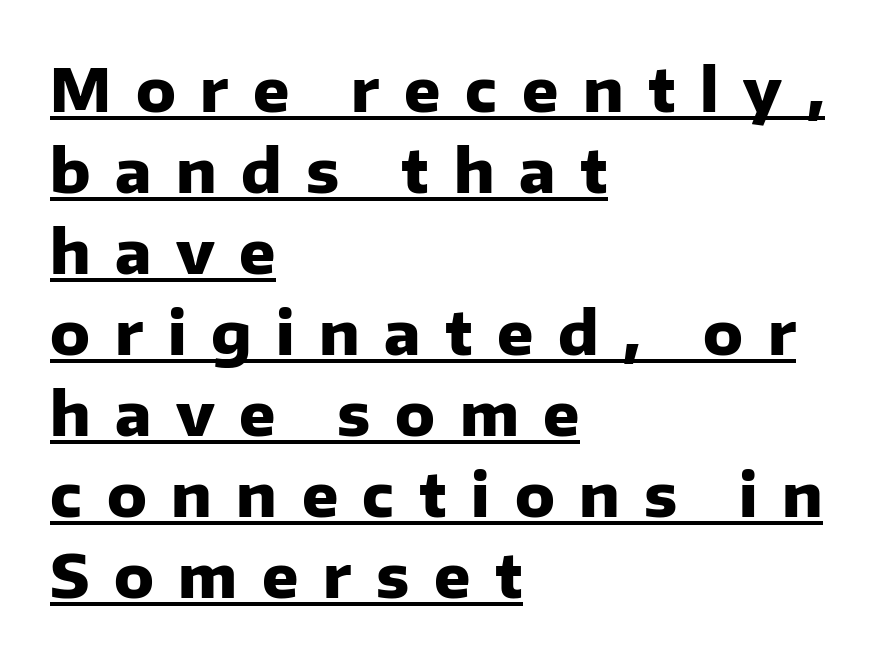
The image shows 60 px heavy sans-serif type, upright; set left-aligned, normal line spacing (1.35x), unusually wide letter spacing (+0.41 em), underlined; low stroke contrast and a medium x-height.
